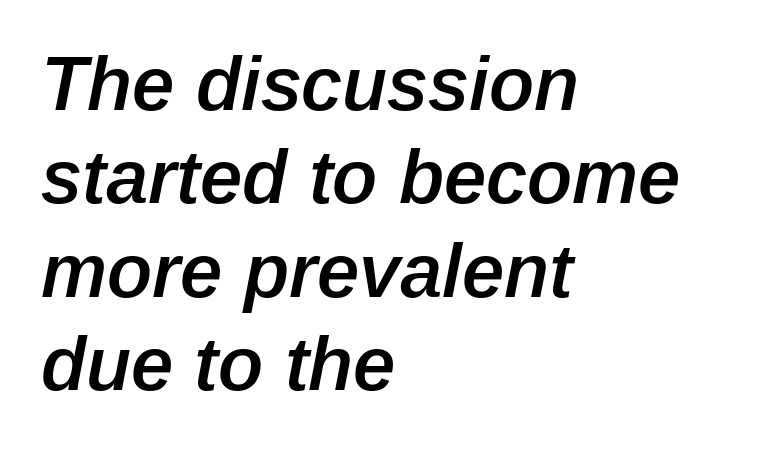
{"italic": "yes", "lean": "right", "slant_degrees": 12, "bold": "semi", "weight": "semibold", "width": "normal", "stroke_contrast": "low", "x_height": "medium", "monospaced": "no", "underline": "no", "align": "left", "line_spacing_ratio": 1.23, "letter_spacing": "normal", "letter_spacing_em": 0.0, "glyph_px": 76}
